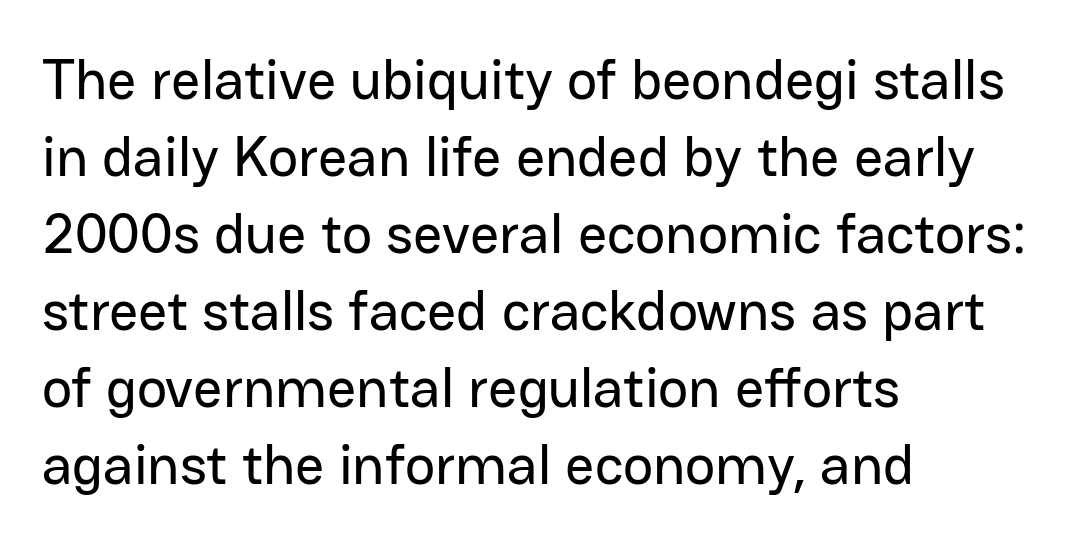
Q: Is the text italic (slanted)? A: No, it is upright.
Q: Is the typeface a serif or a sans-serif typeface? A: Sans-serif.
Q: Is the text underlined? A: No.
Q: How is the paragraph aligned? A: Left-aligned.
Q: Is the spacing between letters normal or unusually wide? A: Normal.
Q: Is the spacing between lines tight, normal or loose? A: Normal.
Q: Width (condensed, normal, or wide)? A: Normal.
Q: Stroke contrast? A: Low.
Q: x-height? A: Medium.
Q: Monospaced? A: No.
